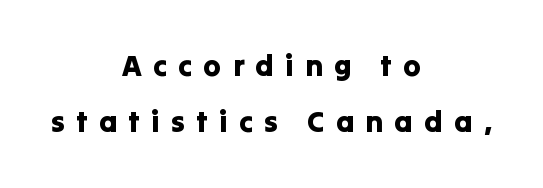
The text was rendered using a sans face with plain stroke endings. A roman cut, with each character standing at attention. You could not count columns in this text — the font is proportionally spaced. Check under the words: just untouched page. Look at the tracking — it's clearly loosened, letters drifting apart. Neither beginnings nor endings align; midpoints do.
